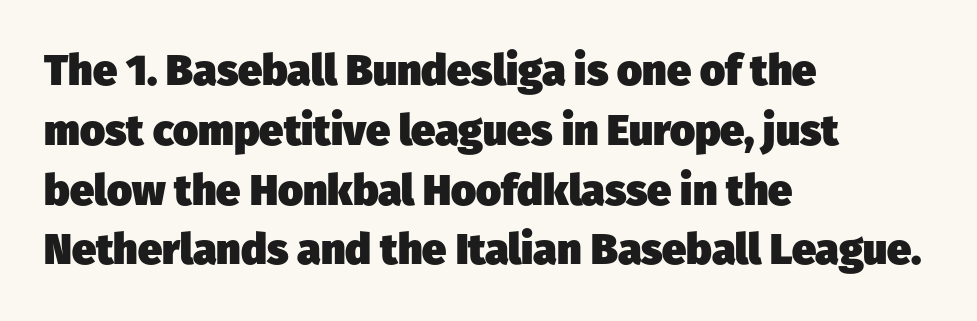
The image shows 43 px heavy sans-serif type; set left-aligned, normal line spacing (1.39x), normal letter spacing, not underlined; low stroke contrast and a medium x-height.
